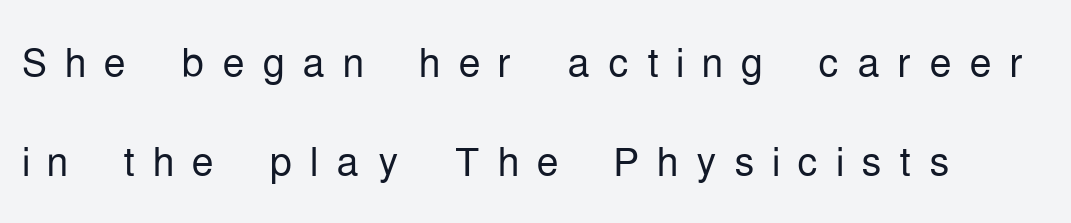
Q: Is the text bold? A: No.
Q: Is the text italic (slanted)? A: No, it is upright.
Q: Is the typeface a serif or a sans-serif typeface? A: Sans-serif.
Q: Is the text underlined? A: No.
Q: Is the spacing between letters normal or unusually wide? A: Unusually wide.
Q: Width (condensed, normal, or wide)? A: Condensed.
Q: Stroke contrast? A: Low.
Q: x-height? A: Medium.
Q: Monospaced? A: No.
